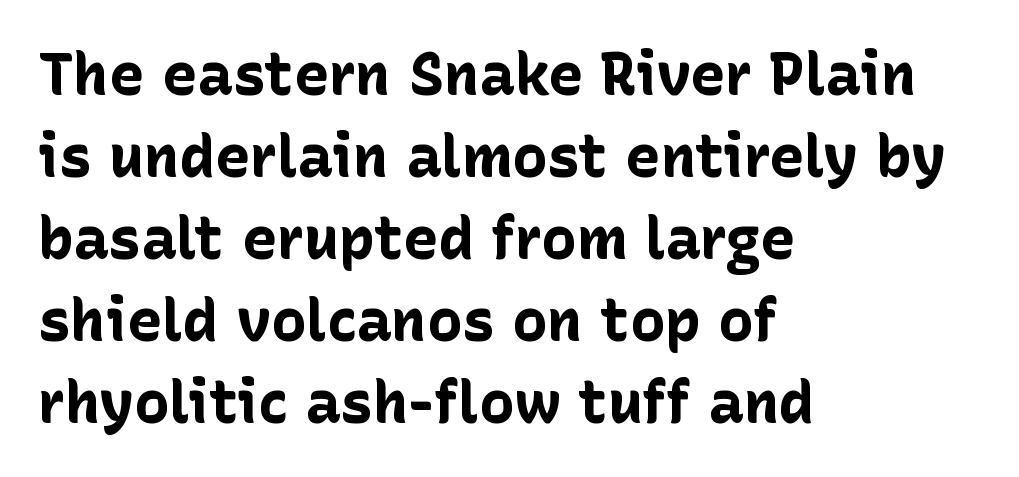
{"serif": "no", "italic": "no", "bold": "yes", "weight": "bold", "width": "normal", "stroke_contrast": "low", "x_height": "medium", "monospaced": "no", "underline": "no", "align": "left", "line_spacing": "normal", "line_spacing_ratio": 1.39, "letter_spacing": "normal", "letter_spacing_em": 0.0, "glyph_px": 59}
